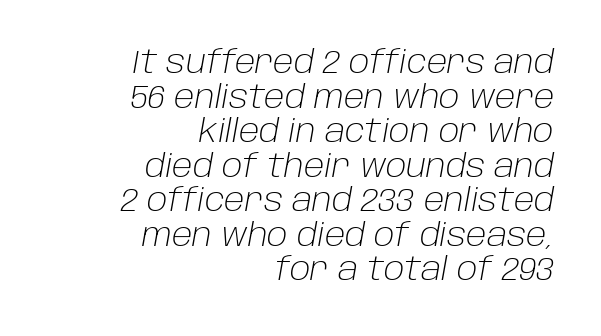
The image shows 32 px light type, italic (leaning right); set right-aligned, tight line spacing (1.08x), normal letter spacing, not underlined; low stroke contrast and a large x-height.
